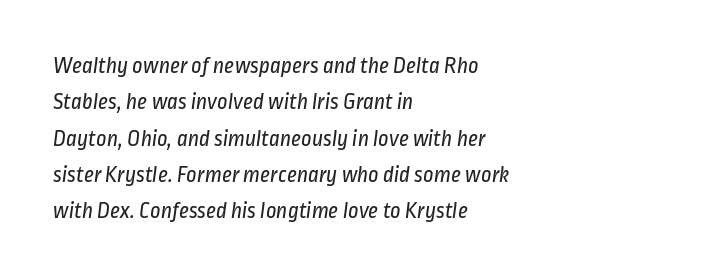
Does extra space separate the letters? No, they use regular spacing. This rendering features lettering with no underline. The font sits on the lighter half of the weight spectrum, regular included. Regular leading.
